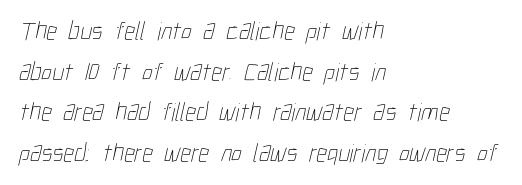
These lines keep a tight, regular rhythm from letter to letter. Rows of type keep a routine distance in the vertical direction. Line beginnings align vertically; line endings do not. No chunkiness to these letters — they're not bold.
